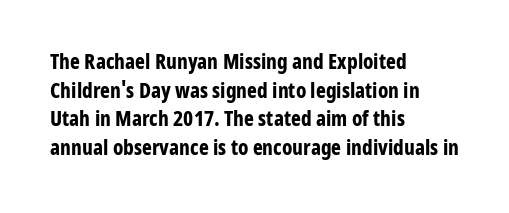
{"italic": "no", "bold": "yes", "underline": "no", "align": "left", "line_spacing": "normal", "line_spacing_ratio": 1.36, "letter_spacing": "normal", "letter_spacing_em": 0.0, "glyph_px": 21}
